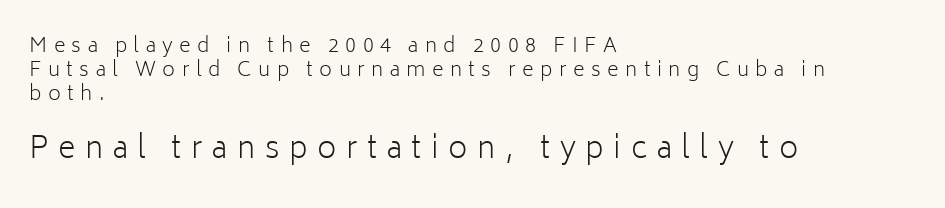
The image shows 30 px light sans-serif type, upright; set left-aligned, line spacing 1.19x, unusually wide letter spacing (+0.32 em), not underlined; the second (bottom) block is 1.5x larger; low stroke contrast and a medium x-height.
